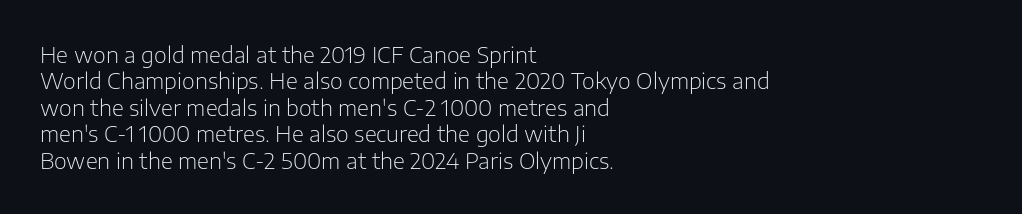
The image shows 22 px text type, upright; set left-aligned, line spacing 1.2x, normal letter spacing, not underlined.
